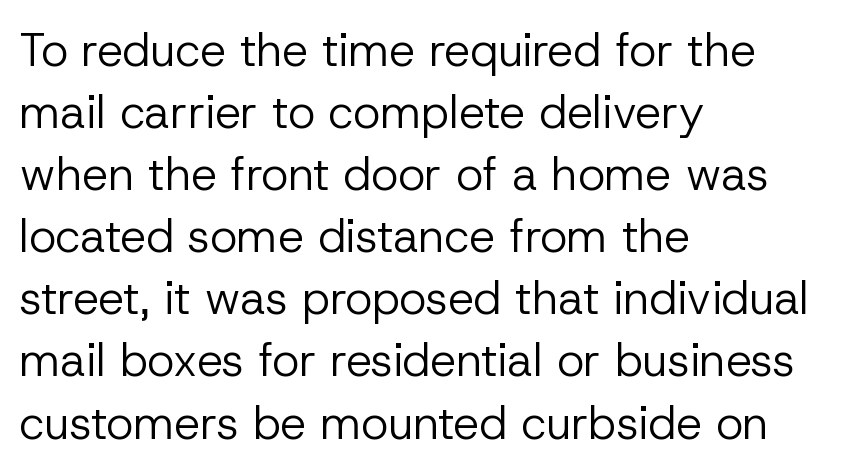
Q: Is the text bold? A: No.
Q: Is the text italic (slanted)? A: No, it is upright.
Q: Is the typeface a serif or a sans-serif typeface? A: Sans-serif.
Q: Is the text underlined? A: No.
Q: How is the paragraph aligned? A: Left-aligned.
Q: Is the spacing between letters normal or unusually wide? A: Normal.
Q: Is the spacing between lines tight, normal or loose? A: Normal.
Q: Width (condensed, normal, or wide)? A: Normal.
Q: Stroke contrast? A: Low.
Q: x-height? A: Medium.
Q: Monospaced? A: No.
